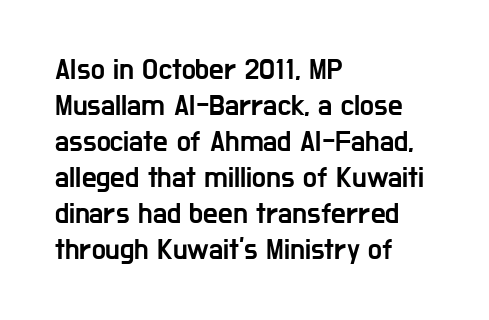
The image shows 29 px condensed sans-serif type, upright; set left-aligned, line spacing 1.24x, normal letter spacing, not underlined; low stroke contrast and a medium x-height.
